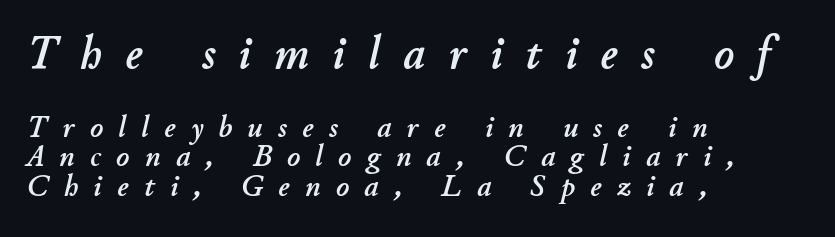
Q: Is the text italic (slanted)? A: Yes, it leans right by about 11 degrees.
Q: Is the text underlined? A: No.
Q: How is the paragraph aligned? A: Left-aligned.
Q: Is the spacing between letters normal or unusually wide? A: Unusually wide.
Q: Is the spacing between lines tight, normal or loose? A: Tight.
Q: Which block of text is set in a larger size, the first (top) or the second (bottom)? A: The first (top) one.
Q: Width (condensed, normal, or wide)? A: Normal.
Q: Stroke contrast? A: Low.
Q: x-height? A: Small.
Q: Monospaced? A: No.
